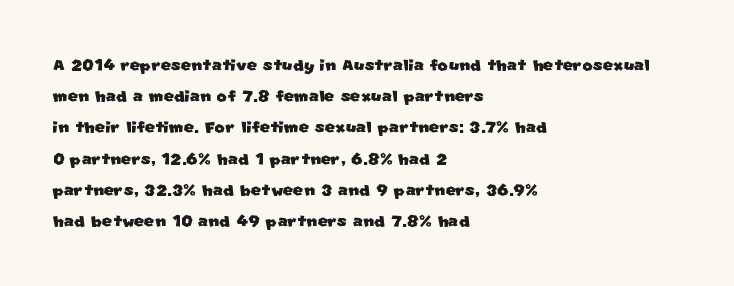
Q: Is the text underlined? A: No.
Q: How is the paragraph aligned? A: Left-aligned.
Q: Is the spacing between letters normal or unusually wide? A: Normal.
Q: Is the spacing between lines tight, normal or loose? A: Normal.
